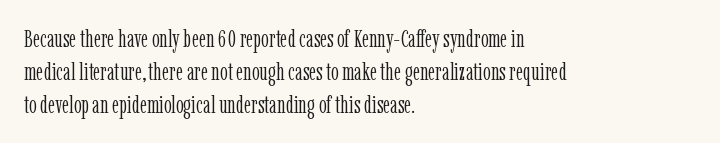
{"italic": "no", "bold": "no", "underline": "no", "align": "left", "line_spacing": "normal", "line_spacing_ratio": 1.37, "letter_spacing": "normal", "letter_spacing_em": 0.0, "glyph_px": 24}
